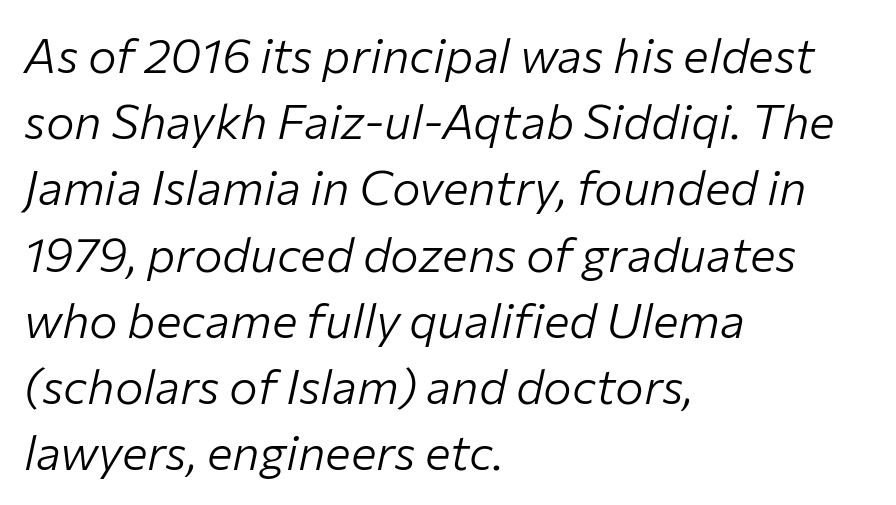
The face used here has a pronounced slope to its letters. This sample has the flowing, uneven cadence of proportional lettering. Which margin do the lines hug? The left one — the right edge is uneven. You could call the tracking neutral — neither tight nor loose. Think standard paragraph weight, or any step lighter than that.
